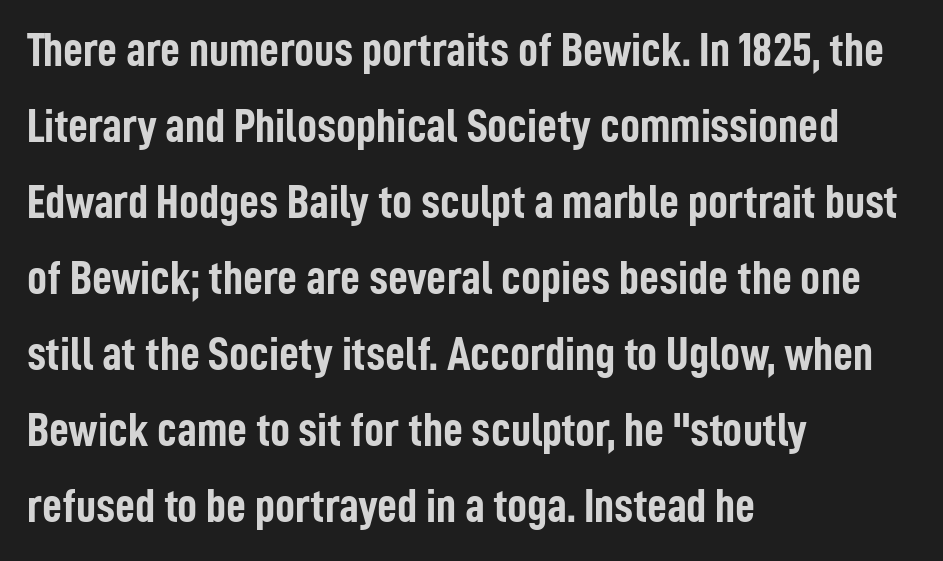
The image shows 49 px semibold, condensed sans-serif type, upright; set left-aligned, normal line spacing (1.55x), normal letter spacing, not underlined; low stroke contrast and a medium x-height.
